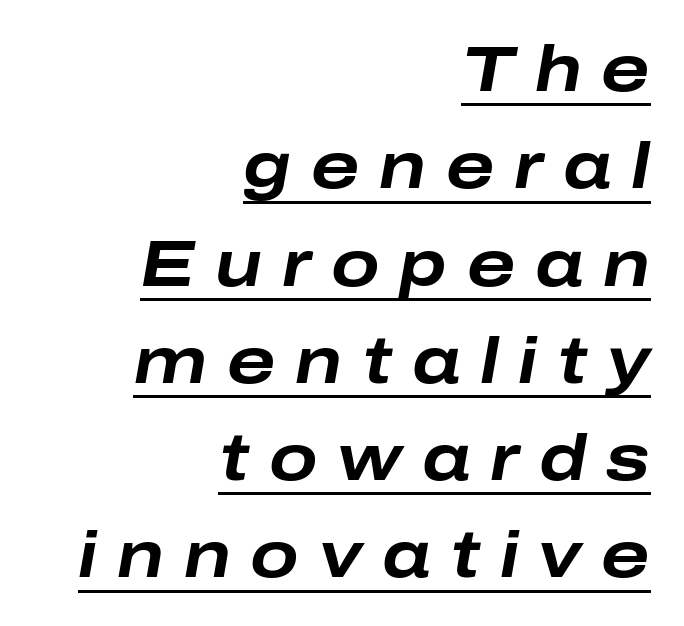
Q: Is the text bold? A: Yes.
Q: Is the text italic (slanted)? A: Yes, it leans right by about 10 degrees.
Q: Is the text underlined? A: Yes.
Q: How is the paragraph aligned? A: Right-aligned.
Q: Is the spacing between letters normal or unusually wide? A: Unusually wide.
Q: Is the spacing between lines tight, normal or loose? A: Normal.
Q: Width (condensed, normal, or wide)? A: Wide.
Q: Stroke contrast? A: Low.
Q: x-height? A: Medium.
Q: Monospaced? A: No.
